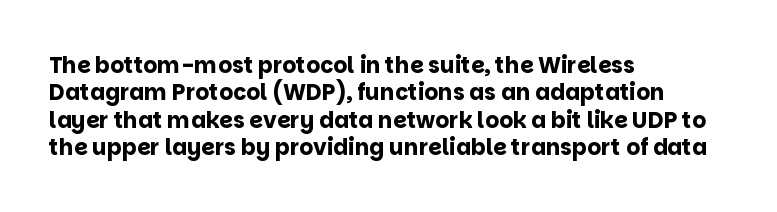
{"italic": "no", "bold": "yes", "underline": "no", "align": "left", "line_spacing_ratio": 1.24, "letter_spacing": "normal", "letter_spacing_em": 0.0, "glyph_px": 22}
